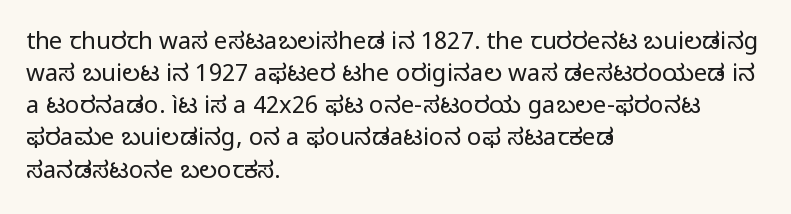
Q: Is the text bold? A: No.
Q: Is the text italic (slanted)? A: No, it is upright.
Q: Is the text underlined? A: No.
Q: How is the paragraph aligned? A: Left-aligned.
Q: Is the spacing between letters normal or unusually wide? A: Normal.
Q: Is the spacing between lines tight, normal or loose? A: Normal.
